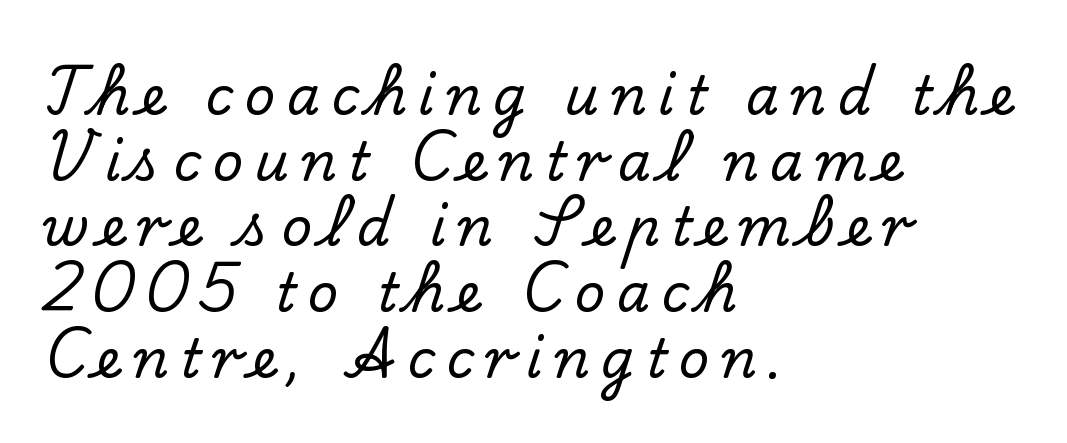
The image shows 53 px serif type; set left-aligned, line spacing 1.24x, unusually wide letter spacing (+0.22 em), not underlined; low stroke contrast and a small x-height.
